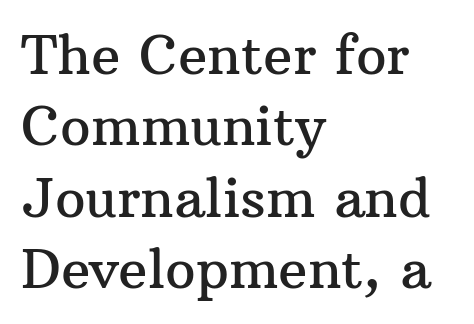
Q: Is the text italic (slanted)? A: No, it is upright.
Q: Is the typeface a serif or a sans-serif typeface? A: Serif.
Q: Is the text underlined? A: No.
Q: How is the paragraph aligned? A: Left-aligned.
Q: Is the spacing between letters normal or unusually wide? A: Normal.
Q: Is the spacing between lines tight, normal or loose? A: Normal.
Q: Width (condensed, normal, or wide)? A: Normal.
Q: Stroke contrast? A: Medium.
Q: x-height? A: Medium.
Q: Monospaced? A: No.
